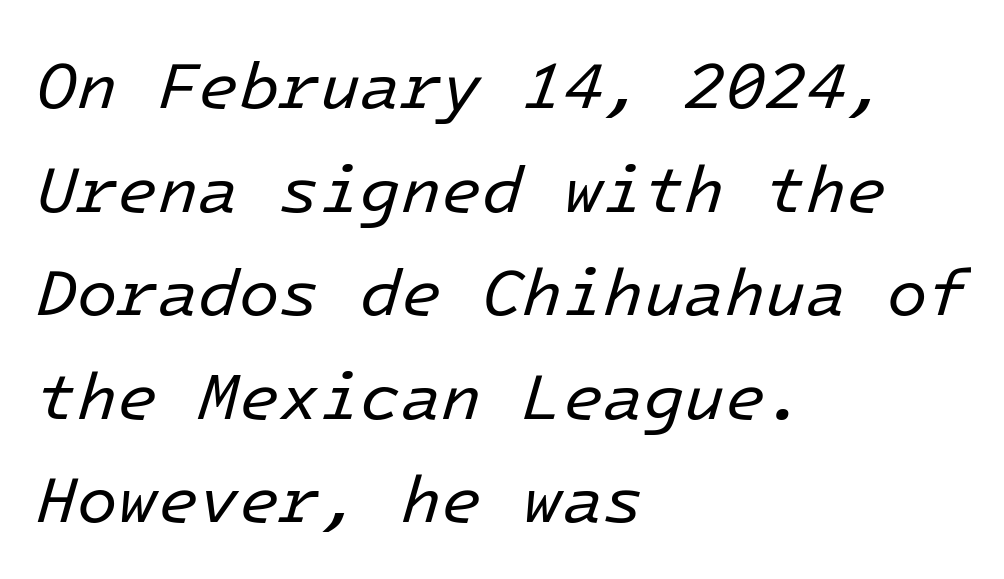
{"italic": "yes", "lean": "right", "slant_degrees": 16, "bold": "no", "weight": "regular", "width": "normal", "stroke_contrast": "low", "x_height": "medium", "underline": "no", "align": "left", "line_spacing": "normal", "line_spacing_ratio": 1.57, "letter_spacing": "normal", "letter_spacing_em": 0.0, "glyph_px": 66}
